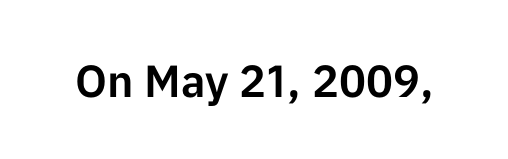
Examine the stroke ends and you'll find no serifs. The letters sit at their default tracking, neither squeezed nor spread. A typesetter would call this proportional, since set widths differ per character. Vertical strokes here are truly vertical. Underlining? Definitely not there.
